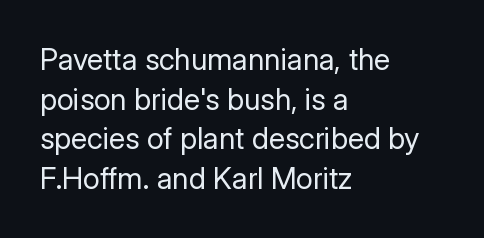
The image shows 30 px regular-weight sans-serif type, upright; set left-aligned, normal line spacing (1.32x), normal letter spacing, not underlined; low stroke contrast and a medium x-height.
